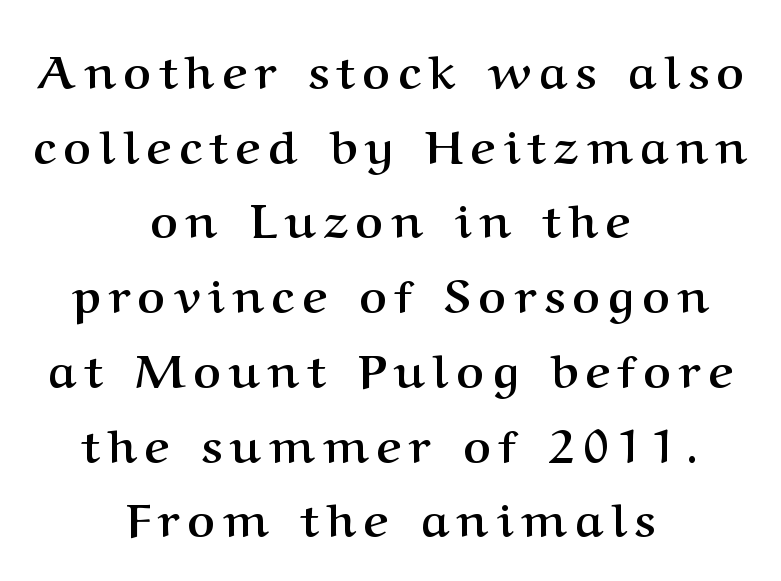
This is heavy type, rendered in bold. Short and long lines alike share a common midpoint. In terms of leading, this rendering sits right in the middle. Characters remain perfectly vertical along every line. A typesetter would call this proportional, since set widths differ per character. Anything drawn beneath the words? Only blank space.
